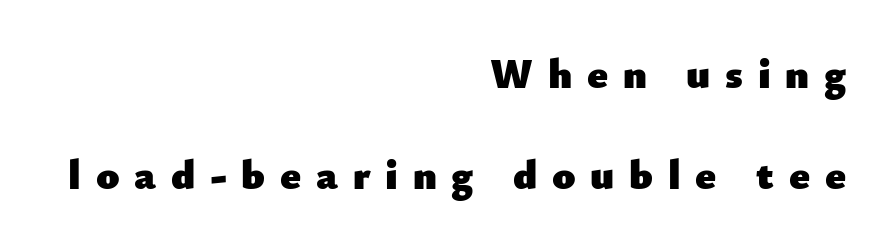
Observe the absence of serifs on each vertical stroke in this sample. Typeset ragged left — the right edge is the straight one. You could not count columns in this text — the font is proportionally spaced. Tall strokes in this sample are plumb rather than angled. Summary of vertical rhythm: relaxed, with wide interline spacing.
